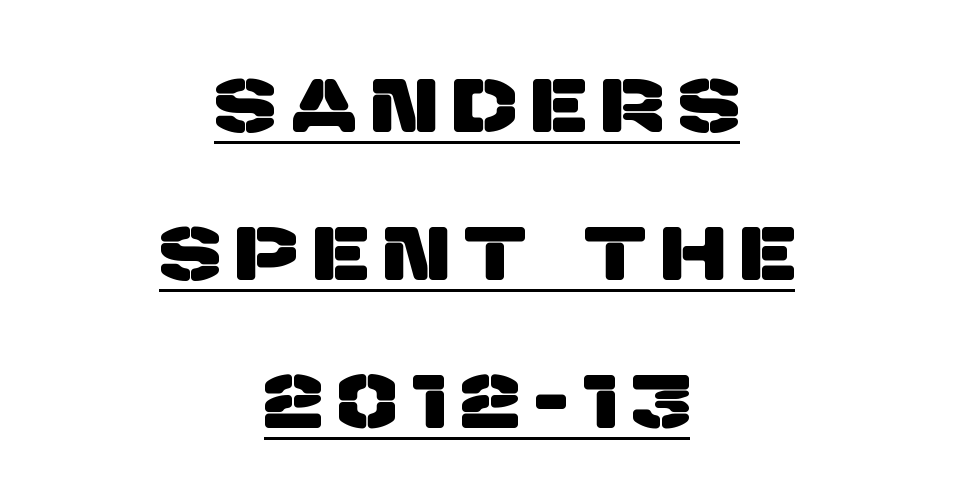
The image shows 76 px sans-serif type; set centered, loose line spacing (1.95x), unusually wide letter spacing (+0.22 em), underlined; low stroke contrast and a large x-height.
